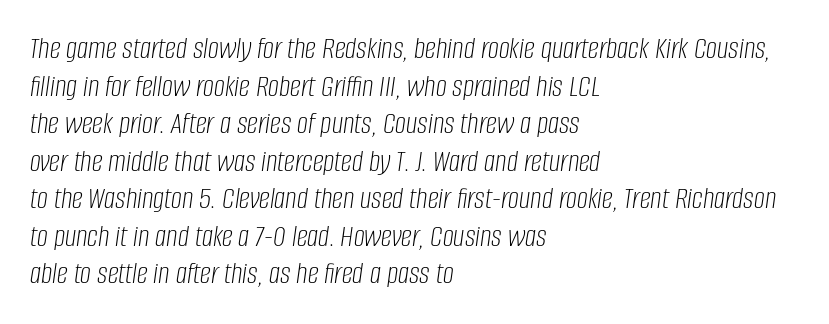
What stands out about the letter spacing? Nothing — it is the standard amount. These lines are rendered in a variable-pitch font. Notice how the passage keeps a crisp vertical edge on the left only. No word sits above an underline. This reads as an unemphasized weight, regular at the heaviest. The letters are slanted; this is an italic face.
